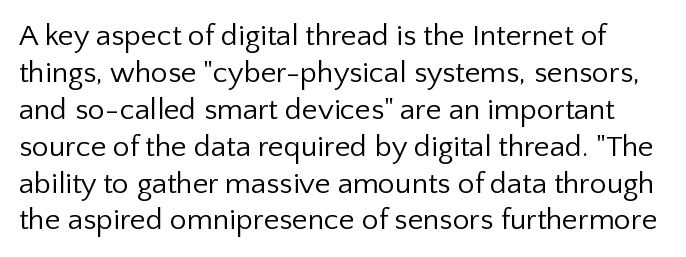
Q: Is the text bold? A: No.
Q: Is the text italic (slanted)? A: No, it is upright.
Q: Is the typeface a serif or a sans-serif typeface? A: Sans-serif.
Q: Is the text underlined? A: No.
Q: Is the spacing between letters normal or unusually wide? A: Normal.
Q: Width (condensed, normal, or wide)? A: Normal.
Q: Stroke contrast? A: Low.
Q: x-height? A: Medium.
Q: Monospaced? A: No.
